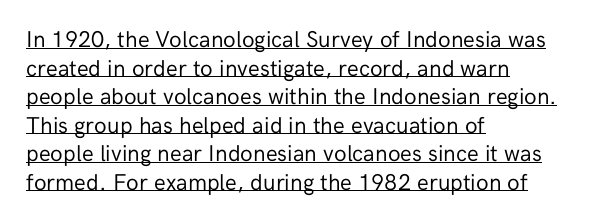
{"italic": "no", "bold": "no", "underline": "yes", "align": "left", "line_spacing_ratio": 1.24, "letter_spacing": "normal", "letter_spacing_em": 0.0, "glyph_px": 23}
